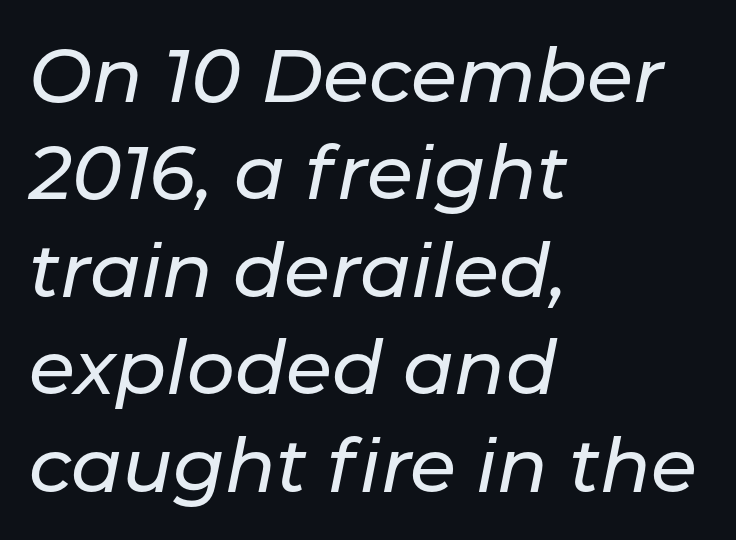
The image shows 75 px text type, italic (leaning right); set left-aligned, normal line spacing (1.3x), normal letter spacing, not underlined; low stroke contrast and a medium x-height.
